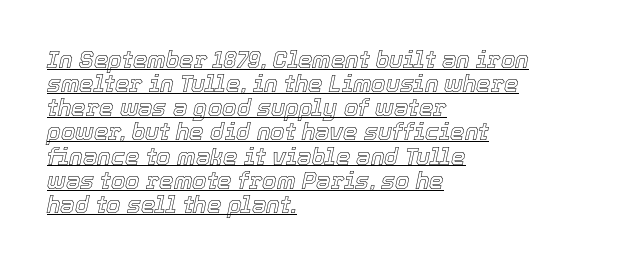
The image shows 23 px text type, italic (leaning right); set left-aligned, tight line spacing (1.05x), normal letter spacing, underlined.
